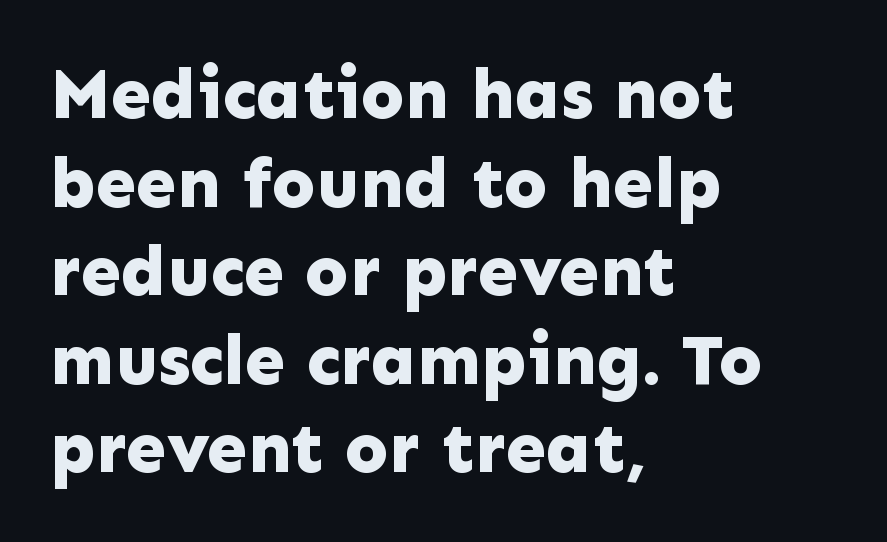
{"serif": "no", "italic": "no", "bold": "yes", "weight": "bold", "width": "normal", "stroke_contrast": "low", "x_height": "medium", "monospaced": "no", "underline": "no", "align": "left", "line_spacing_ratio": 1.23, "letter_spacing": "normal", "letter_spacing_em": 0.0, "glyph_px": 72}
